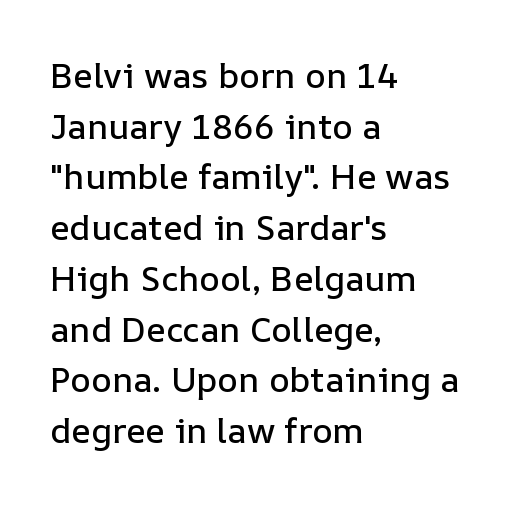
Does the copy run flush right? No — it runs flush left. The space beneath each line is pristine and unruled. Summary of vertical rhythm: regular, with standard interline spacing. Ascenders rise straight up at ninety degrees.
